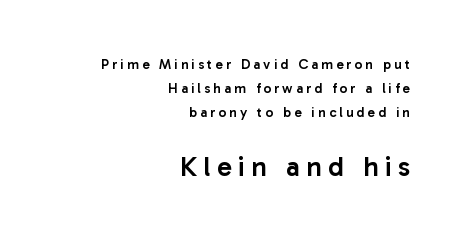
The image shows 28 px semibold sans-serif type, upright; set right-aligned, line spacing 1.71x, unusually wide letter spacing (+0.22 em), not underlined; the second (bottom) block is 2.0x larger; low stroke contrast and a medium x-height.
